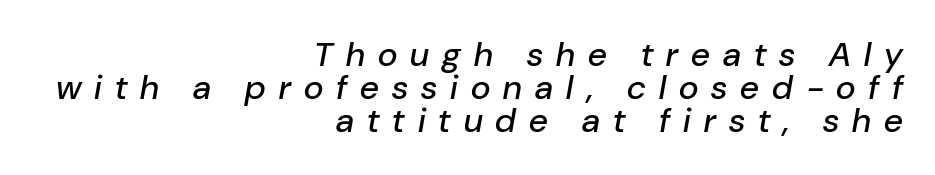
{"italic": "yes", "lean": "right", "slant_degrees": 10, "width": "normal", "stroke_contrast": "low", "x_height": "medium", "monospaced": "no", "underline": "no", "align": "right", "line_spacing": "tight", "line_spacing_ratio": 0.97, "letter_spacing": "wide", "letter_spacing_em": 0.39, "glyph_px": 34}
